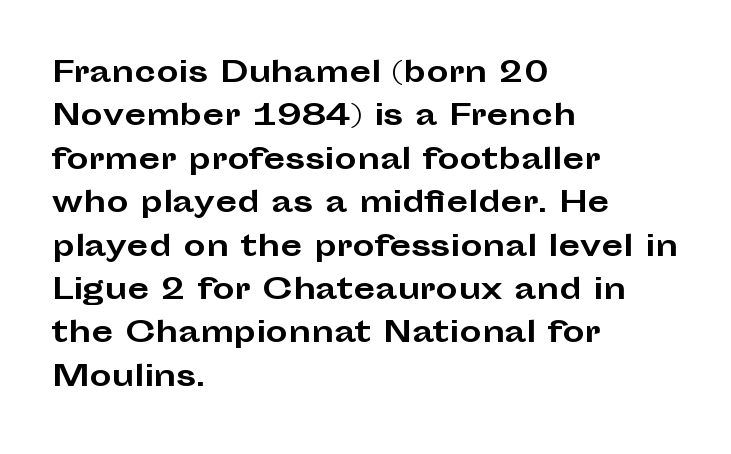
Its strokes are broad and dark, the hallmark of bold type. Think of a printed novel: that variable character pitch is what you see here. The text was rendered using a sans face with plain stroke endings. Each new line begins a customary step beneath the previous one. Inter-character spacing is left at the font's built-in metrics.
